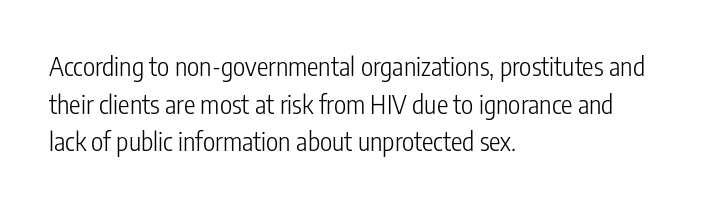
Q: Is the text bold? A: No.
Q: Is the text italic (slanted)? A: No, it is upright.
Q: Is the text underlined? A: No.
Q: How is the paragraph aligned? A: Left-aligned.
Q: Is the spacing between letters normal or unusually wide? A: Normal.
Q: Is the spacing between lines tight, normal or loose? A: Normal.
